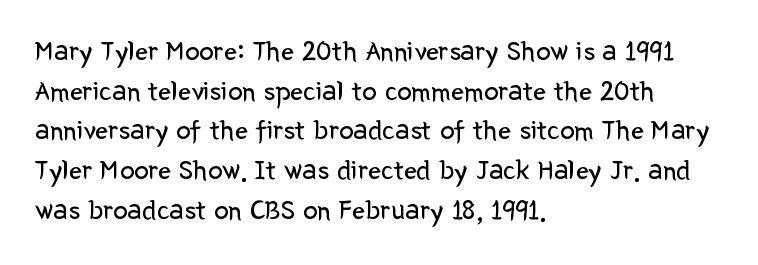
{"serif": "no", "italic": "no", "bold": "no", "weight": "regular", "width": "normal", "stroke_contrast": "low", "x_height": "medium", "monospaced": "no", "underline": "no", "align": "left", "line_spacing": "normal", "line_spacing_ratio": 1.37, "letter_spacing": "normal", "letter_spacing_em": 0.0, "glyph_px": 29}
